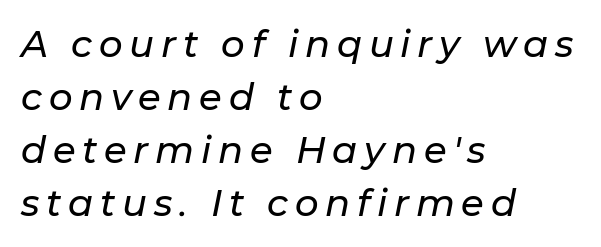
{"italic": "yes", "lean": "right", "slant_degrees": 11, "width": "normal", "stroke_contrast": "low", "x_height": "medium", "monospaced": "no", "underline": "no", "align": "left", "line_spacing": "normal", "line_spacing_ratio": 1.43, "glyph_px": 37}
